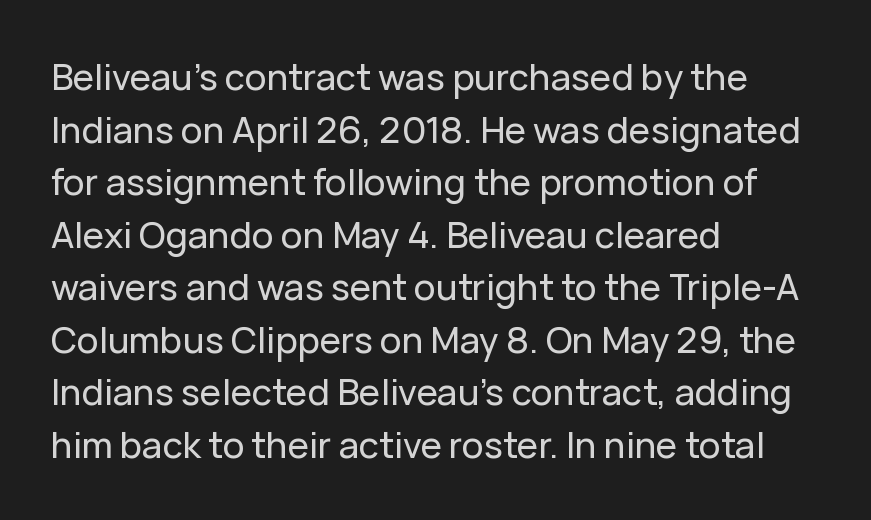
Q: Is the text italic (slanted)? A: No, it is upright.
Q: Is the typeface a serif or a sans-serif typeface? A: Sans-serif.
Q: Is the text underlined? A: No.
Q: How is the paragraph aligned? A: Left-aligned.
Q: Is the spacing between letters normal or unusually wide? A: Normal.
Q: Is the spacing between lines tight, normal or loose? A: Normal.
Q: Width (condensed, normal, or wide)? A: Normal.
Q: Stroke contrast? A: Low.
Q: x-height? A: Medium.
Q: Monospaced? A: No.
